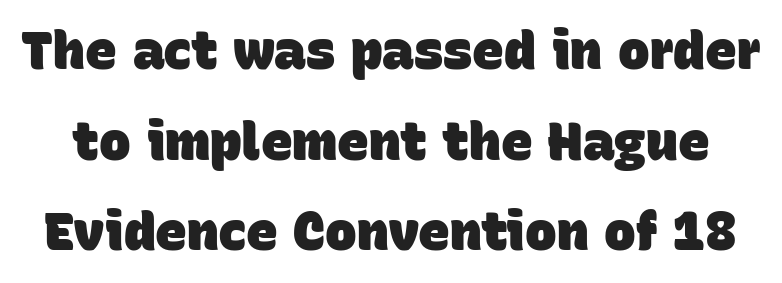
{"serif": "no", "bold": "yes", "weight": "heavy", "width": "normal", "stroke_contrast": "low", "x_height": "large", "monospaced": "no", "underline": "no", "line_spacing_ratio": 1.71, "letter_spacing": "normal", "letter_spacing_em": 0.0, "glyph_px": 53}
